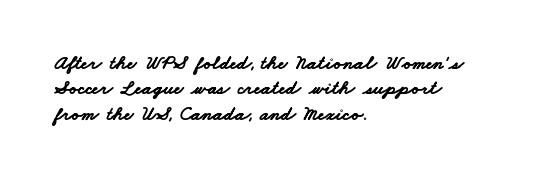
{"bold": "yes", "underline": "no", "align": "left", "line_spacing": "normal", "line_spacing_ratio": 1.27, "letter_spacing": "normal", "letter_spacing_em": 0.0, "glyph_px": 20}
